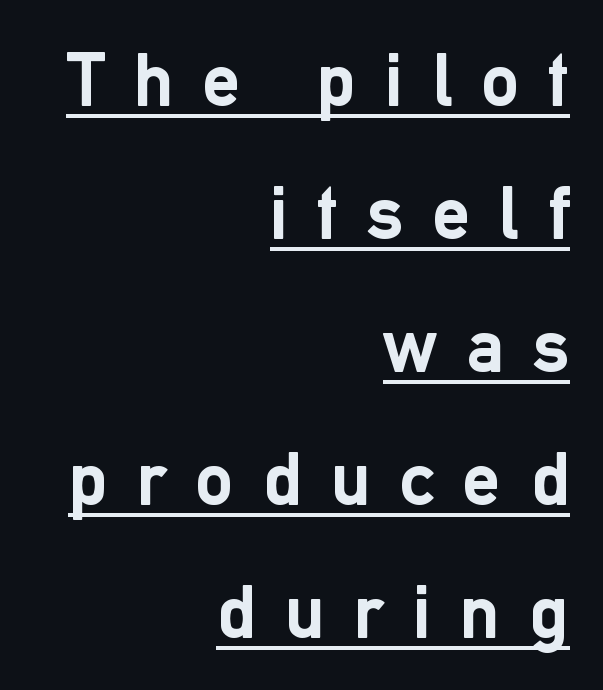
Leftover space on each line is placed entirely before the opening word. Think of a printed novel: that variable character pitch is what you see here. The rendering shows plain stroke endings on the letterforms — a sans-serif design. The face used here has the dense, thick strokes of a bold. The type is letterspaced generously, with wide tracking.
